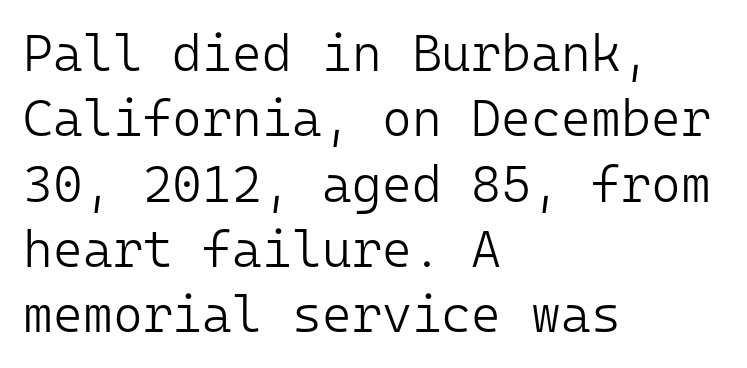
Q: Is the text bold? A: No.
Q: Is the text italic (slanted)? A: No, it is upright.
Q: Is the typeface a serif or a sans-serif typeface? A: Sans-serif.
Q: Is the text underlined? A: No.
Q: How is the paragraph aligned? A: Left-aligned.
Q: Is the spacing between letters normal or unusually wide? A: Normal.
Q: Is the spacing between lines tight, normal or loose? A: Normal.
Q: Width (condensed, normal, or wide)? A: Normal.
Q: Stroke contrast? A: Low.
Q: x-height? A: Medium.
Q: Monospaced? A: Yes.
